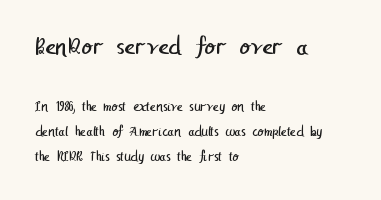
{"bold": "no", "underline": "no", "align": "left", "line_spacing_ratio": 1.78, "letter_spacing": "normal", "letter_spacing_em": 0.0, "larger_block": "first", "size_ratio": 1.79, "glyph_px": 25}
